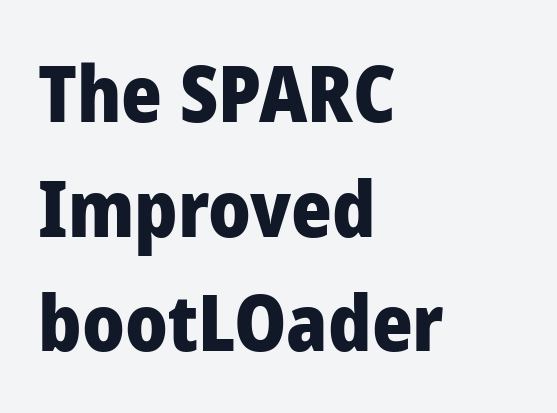
Q: Is the text bold? A: Yes.
Q: Is the text italic (slanted)? A: No, it is upright.
Q: Is the typeface a serif or a sans-serif typeface? A: Sans-serif.
Q: Is the text underlined? A: No.
Q: How is the paragraph aligned? A: Left-aligned.
Q: Is the spacing between letters normal or unusually wide? A: Normal.
Q: Is the spacing between lines tight, normal or loose? A: Normal.
Q: Width (condensed, normal, or wide)? A: Normal.
Q: Stroke contrast? A: Low.
Q: x-height? A: Medium.
Q: Monospaced? A: No.
